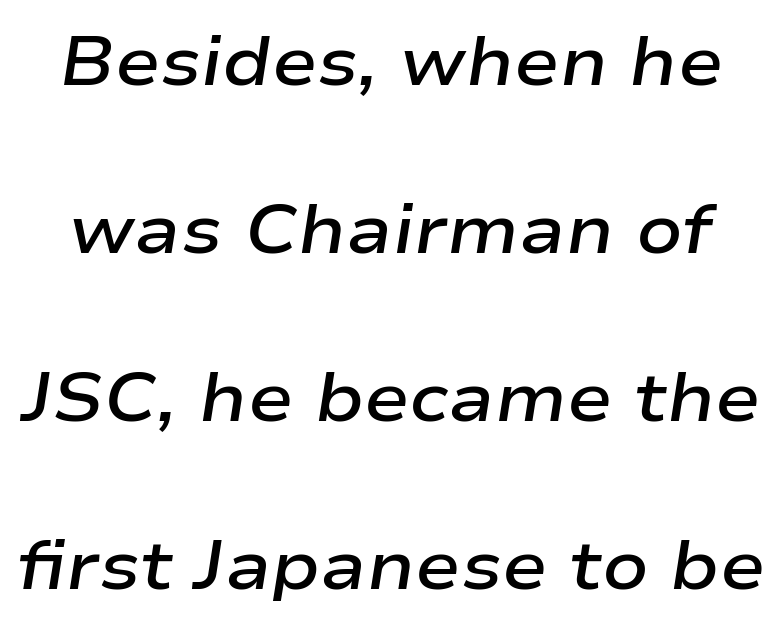
The rendering uses a large line-height, opening up the rows. Italic? Definitely — the glyphs are oblique. Each letter keeps its own natural width here, so spacing adapts to shape. The gap between lines stays unmarked. Characters follow at the spacing the type designer built in.
